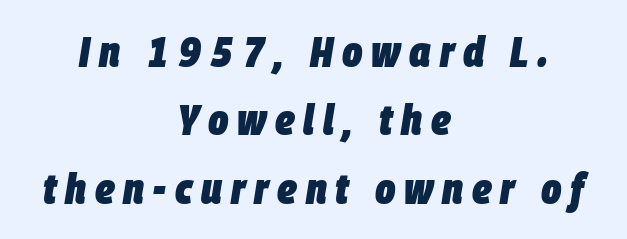
Q: Is the text bold? A: Yes.
Q: Is the text italic (slanted)? A: Yes, it leans right by about 9 degrees.
Q: Is the text underlined? A: No.
Q: How is the paragraph aligned? A: Centered.
Q: Is the spacing between letters normal or unusually wide? A: Unusually wide.
Q: Is the spacing between lines tight, normal or loose? A: Normal.
Q: Width (condensed, normal, or wide)? A: Condensed.
Q: Stroke contrast? A: Low.
Q: x-height? A: Large.
Q: Monospaced? A: No.
